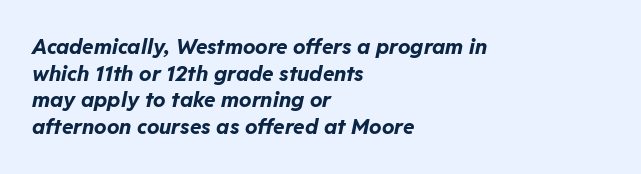
The image shows 21 px bold type, italic (leaning right); set left-aligned, normal line spacing (1.27x), normal letter spacing, not underlined.
